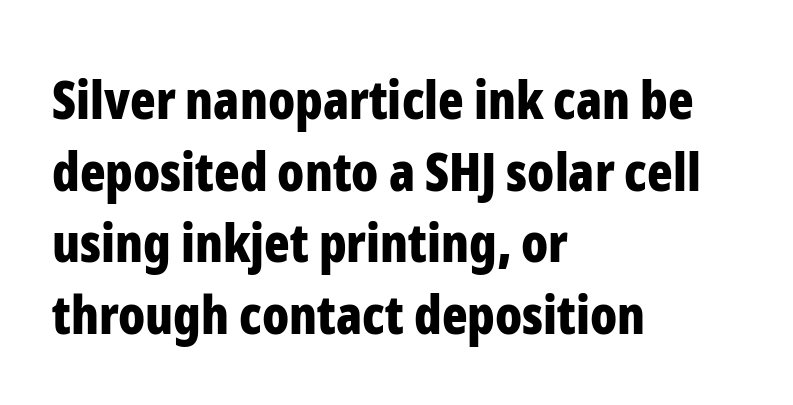
Q: Is the text bold? A: Yes.
Q: Is the text italic (slanted)? A: No, it is upright.
Q: Is the typeface a serif or a sans-serif typeface? A: Sans-serif.
Q: Is the text underlined? A: No.
Q: How is the paragraph aligned? A: Left-aligned.
Q: Is the spacing between letters normal or unusually wide? A: Normal.
Q: Is the spacing between lines tight, normal or loose? A: Normal.
Q: Width (condensed, normal, or wide)? A: Condensed.
Q: Stroke contrast? A: Low.
Q: x-height? A: Medium.
Q: Monospaced? A: No.
